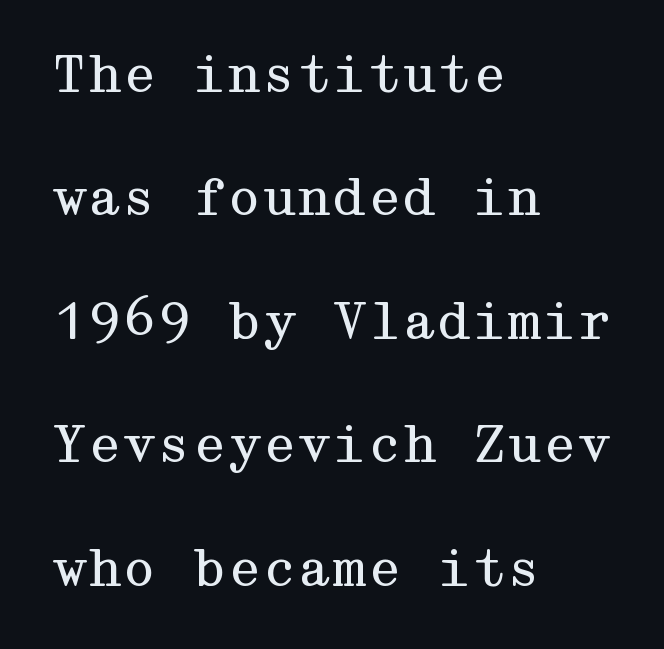
Q: Is the text bold? A: No.
Q: Is the text italic (slanted)? A: No, it is upright.
Q: Is the typeface a serif or a sans-serif typeface? A: Serif.
Q: Is the text underlined? A: No.
Q: How is the paragraph aligned? A: Left-aligned.
Q: Is the spacing between letters normal or unusually wide? A: Normal.
Q: Is the spacing between lines tight, normal or loose? A: Loose.
Q: Width (condensed, normal, or wide)? A: Wide.
Q: Stroke contrast? A: Medium.
Q: x-height? A: Medium.
